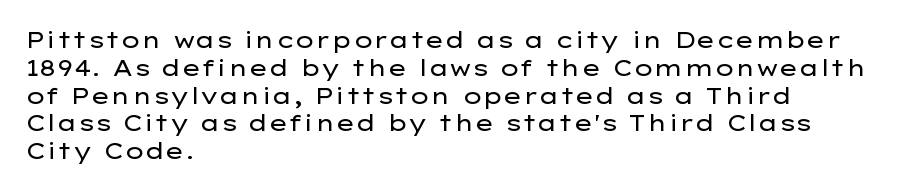
{"italic": "no", "bold": "no", "underline": "no", "align": "left", "line_spacing_ratio": 1.21, "letter_spacing": "normal", "letter_spacing_em": 0.0, "glyph_px": 23}
